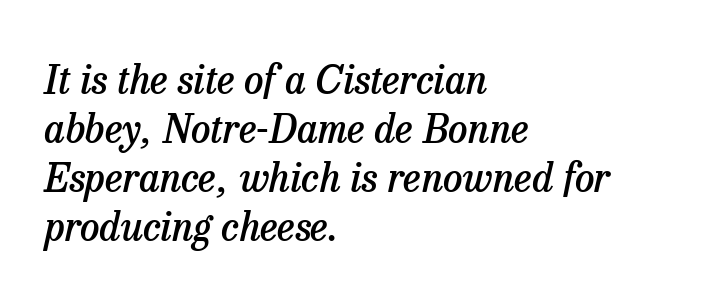
The glyphs in this specimen are seriffed. A typesetter would call this proportional, since set widths differ per character. Unmarked baselines from the first word to the last. One-word summary of the alignment: left.
